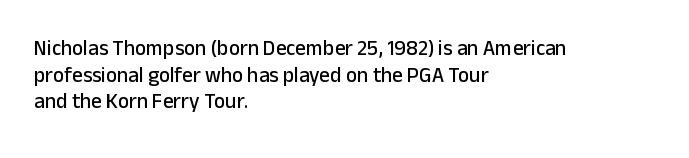
Q: Is the text italic (slanted)? A: No, it is upright.
Q: Is the text underlined? A: No.
Q: How is the paragraph aligned? A: Left-aligned.
Q: Is the spacing between letters normal or unusually wide? A: Normal.
Q: Is the spacing between lines tight, normal or loose? A: Normal.
